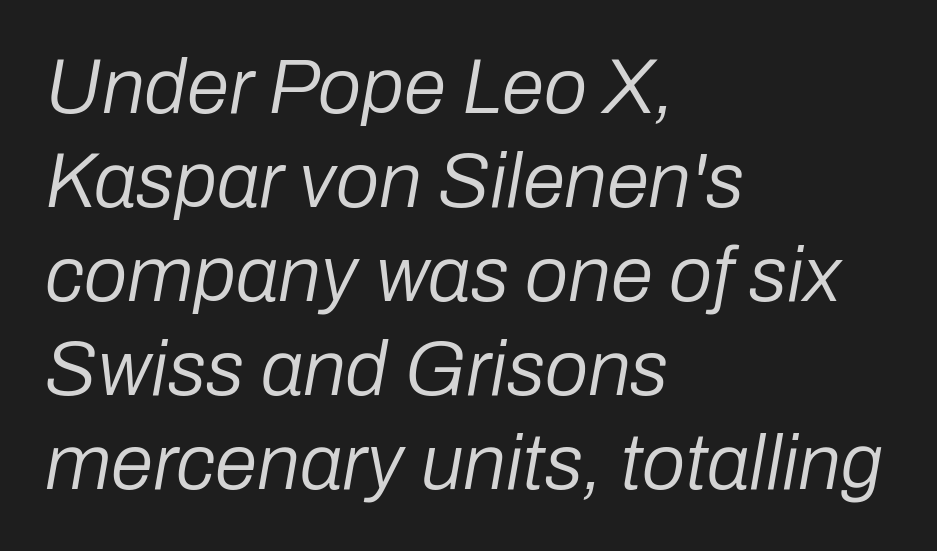
Beneath every word, the page is bare. Is the letter spacing exaggerated? No — it looks like the ordinary default. These lines were composed using italics. Stems and bowls with no extra thickness — not bold. A student would call this left alignment; a typographer would say flush left, rag right. Varying glyph widths throughout — classic text-font behaviour.
